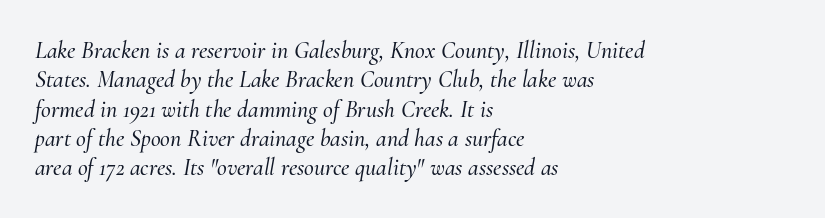
The image shows 24 px text type, italic (leaning right); set left-aligned, line spacing 1.22x, normal letter spacing, not underlined.
